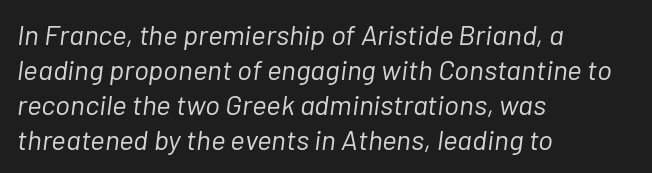
The image shows 28 px light type, italic (leaning right); set left-aligned, normal line spacing (1.25x), normal letter spacing, not underlined; low stroke contrast and a medium x-height.
